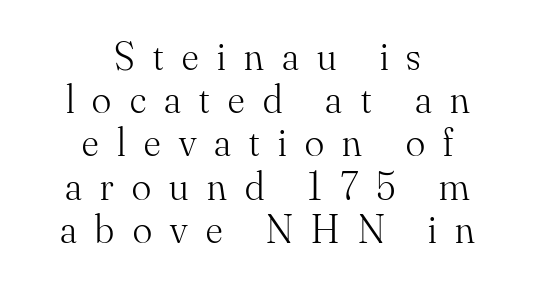
{"serif": "yes", "italic": "no", "bold": "no", "weight": "light", "width": "normal", "stroke_contrast": "medium", "x_height": "small", "monospaced": "no", "underline": "no", "align": "center", "line_spacing": "tight", "line_spacing_ratio": 1.08, "letter_spacing": "wide", "letter_spacing_em": 0.46, "glyph_px": 40}
